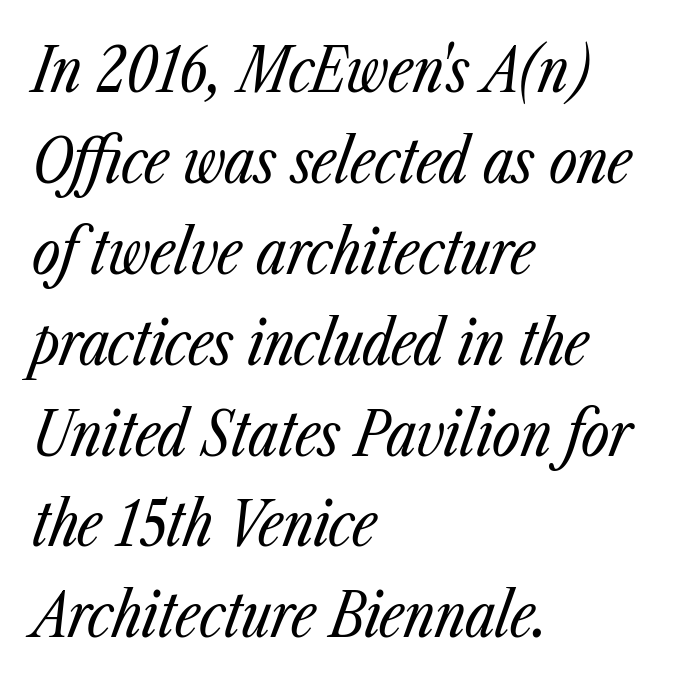
Q: Is the text bold? A: No.
Q: Is the text italic (slanted)? A: Yes, it leans right by about 23 degrees.
Q: Is the text underlined? A: No.
Q: How is the paragraph aligned? A: Left-aligned.
Q: Is the spacing between letters normal or unusually wide? A: Normal.
Q: Is the spacing between lines tight, normal or loose? A: Normal.
Q: Width (condensed, normal, or wide)? A: Condensed.
Q: Stroke contrast? A: Low.
Q: x-height? A: Medium.
Q: Monospaced? A: No.
